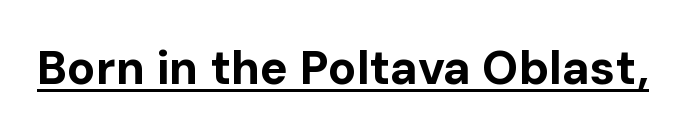
The image shows 47 px bold sans-serif type, upright; set normal letter spacing, underlined; low stroke contrast and a medium x-height.
